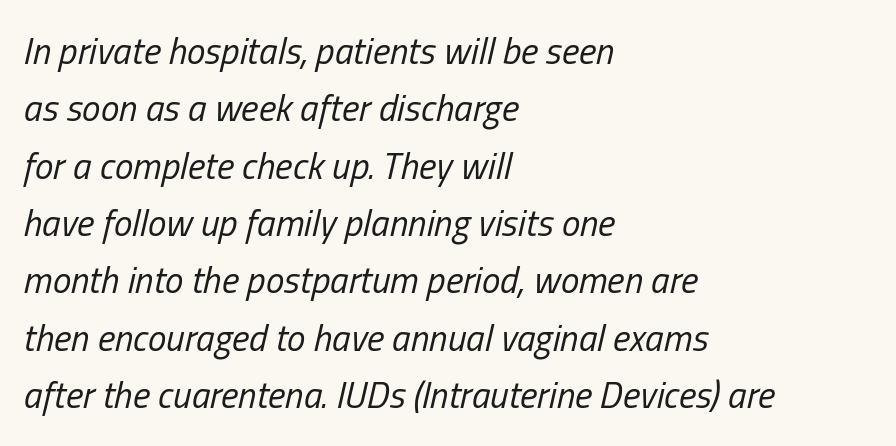
{"italic": "yes", "lean": "right", "slant_degrees": 13, "bold": "no", "weight": "regular", "width": "condensed", "stroke_contrast": "low", "x_height": "medium", "monospaced": "no", "underline": "no", "align": "left", "line_spacing": "normal", "line_spacing_ratio": 1.55, "letter_spacing": "normal", "letter_spacing_em": 0.0, "glyph_px": 37}
